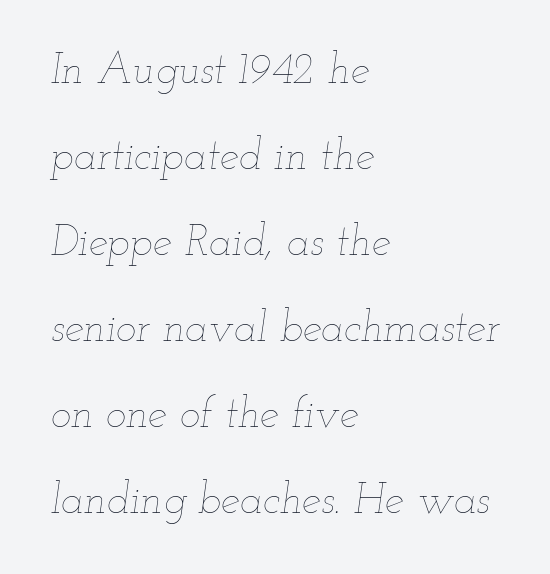
{"italic": "yes", "lean": "right", "slant_degrees": 12, "bold": "no", "weight": "thin", "width": "wide", "stroke_contrast": "low", "x_height": "small", "monospaced": "no", "underline": "no", "align": "left", "line_spacing": "loose", "line_spacing_ratio": 2.0, "letter_spacing": "normal", "letter_spacing_em": 0.0, "glyph_px": 43}
